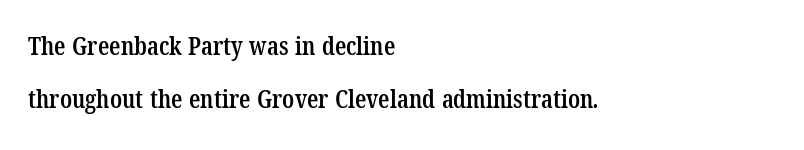
Q: Is the text bold? A: Semi-bold.
Q: Is the text underlined? A: No.
Q: How is the paragraph aligned? A: Left-aligned.
Q: Is the spacing between letters normal or unusually wide? A: Normal.
Q: Is the spacing between lines tight, normal or loose? A: Loose.
